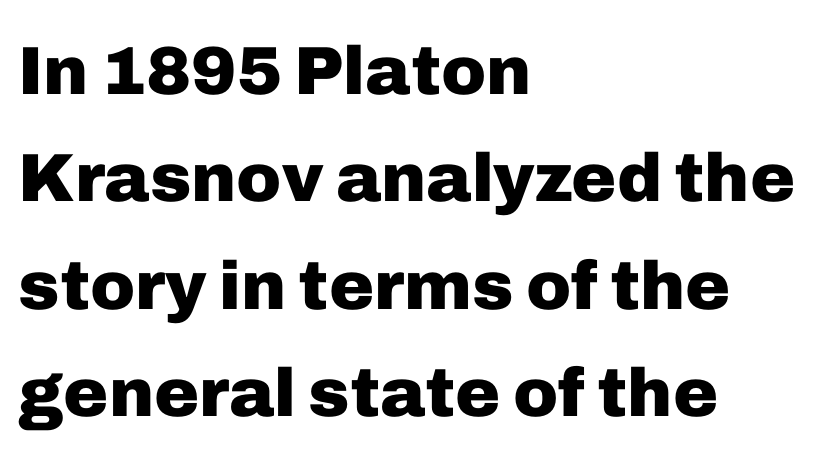
{"serif": "no", "italic": "no", "bold": "yes", "weight": "heavy", "width": "normal", "stroke_contrast": "low", "x_height": "medium", "monospaced": "no", "underline": "no", "align": "left", "line_spacing": "normal", "line_spacing_ratio": 1.58, "letter_spacing": "normal", "letter_spacing_em": 0.0, "glyph_px": 68}
